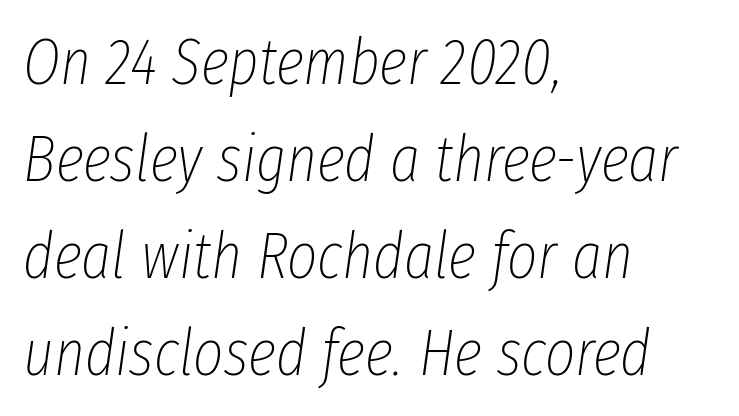
The image shows 65 px thin, condensed type, italic (leaning right); set left-aligned, normal line spacing (1.49x), normal letter spacing, not underlined; low stroke contrast and a medium x-height.
